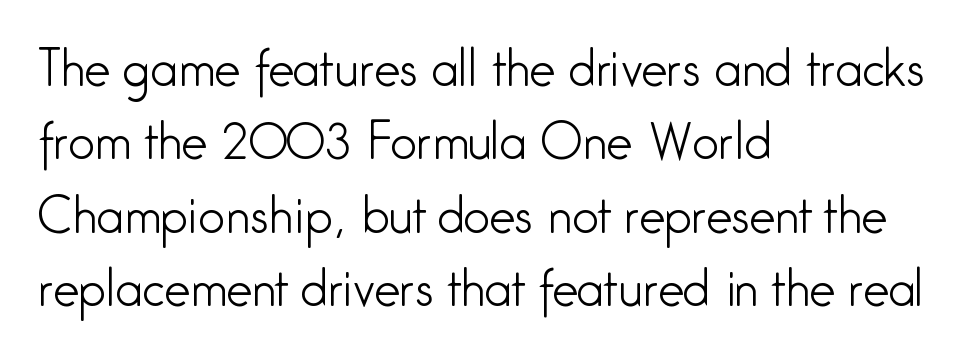
The rendering uses natural spacing where letterforms have individual widths. Characters follow at the spacing the type designer built in. This rendering features lettering with no underline. The face looks like a standard text weight, possibly lighter.
